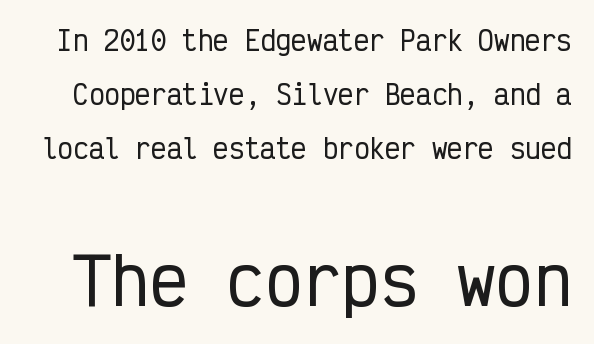
Style check: upright. Regarding serifs, this sample does without them. Note the uniform advance width — an 'i' takes as much space as an 'm'. Descenders are the only things crossing below the line. What's the leading like? Stretched, with rows far apart.
